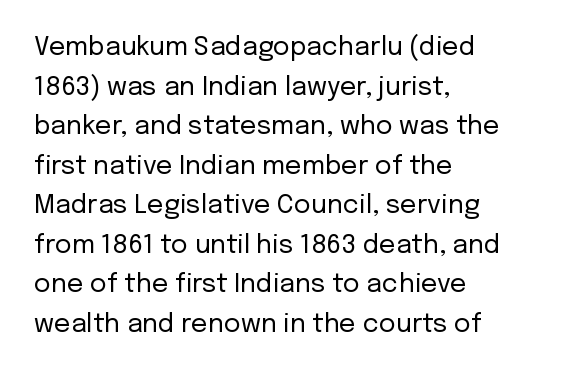
{"italic": "no", "bold": "no", "underline": "no", "align": "left", "line_spacing": "normal", "line_spacing_ratio": 1.52, "letter_spacing": "normal", "letter_spacing_em": 0.0, "glyph_px": 26}
